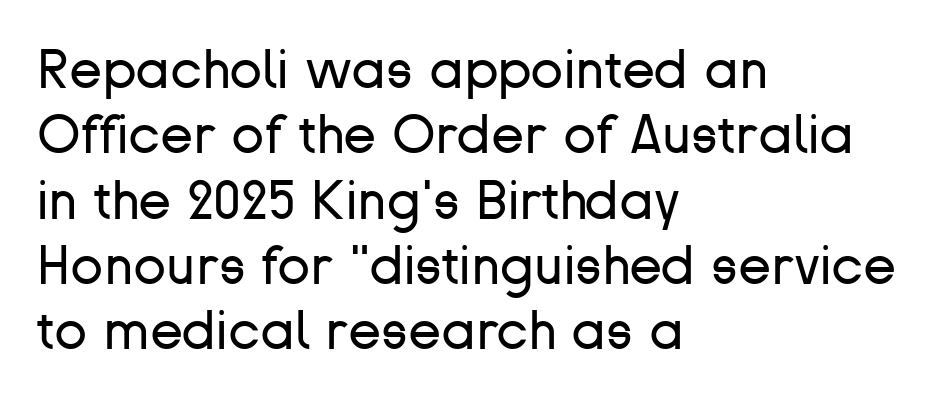
Q: Is the text bold? A: No.
Q: Is the text italic (slanted)? A: No, it is upright.
Q: Is the typeface a serif or a sans-serif typeface? A: Sans-serif.
Q: Is the text underlined? A: No.
Q: How is the paragraph aligned? A: Left-aligned.
Q: Is the spacing between letters normal or unusually wide? A: Normal.
Q: Width (condensed, normal, or wide)? A: Normal.
Q: Stroke contrast? A: Low.
Q: x-height? A: Medium.
Q: Monospaced? A: No.
